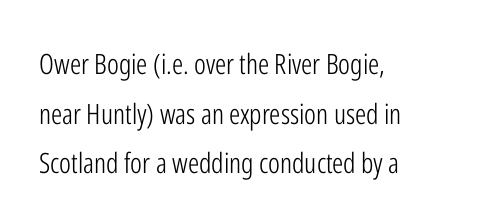
Stroke thickness stays within the range of a standard reading face or lighter. The typesetter chose a ragged-right arrangement here. You can tell from the bare stems that sans-serif type was used. This rendering features lettering with no underline.
